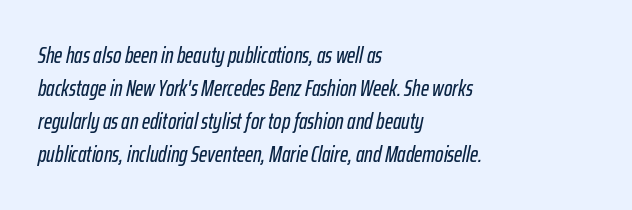
{"italic": "yes", "lean": "right", "slant_degrees": 12, "underline": "no", "align": "left", "line_spacing": "normal", "line_spacing_ratio": 1.5, "letter_spacing": "normal", "letter_spacing_em": 0.0, "glyph_px": 22}
